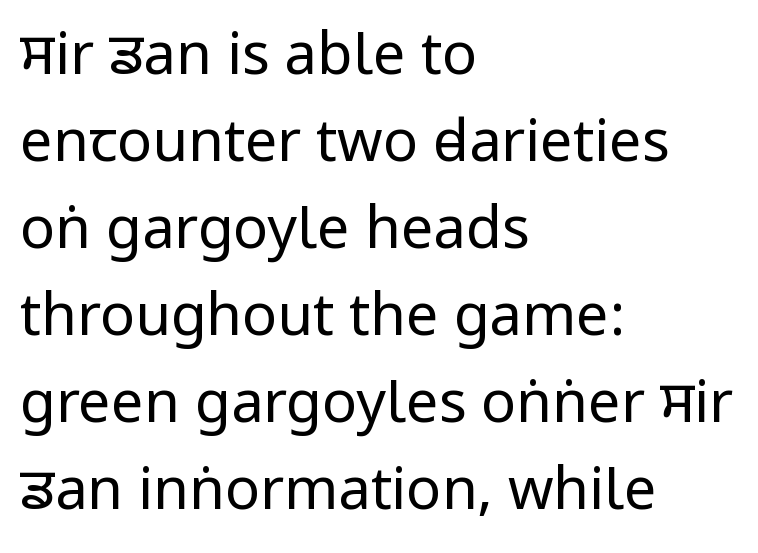
The lettering stays uniformly vertical, giving the passage a roman look. What stands out about the letter spacing? Nothing — it is the standard amount. Is there much room between lines? A standard amount, neither cramped nor airy. Think standard paragraph weight, or any step lighter than that. Just letters on the line, the space beneath them empty. One-word summary of the alignment: left.
